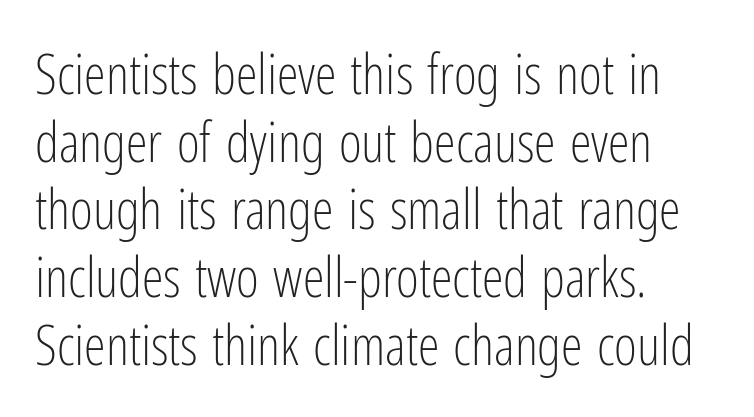
The image shows 55 px light, condensed sans-serif type, upright; set left-aligned, line spacing 1.23x, normal letter spacing, not underlined; low stroke contrast and a medium x-height.
